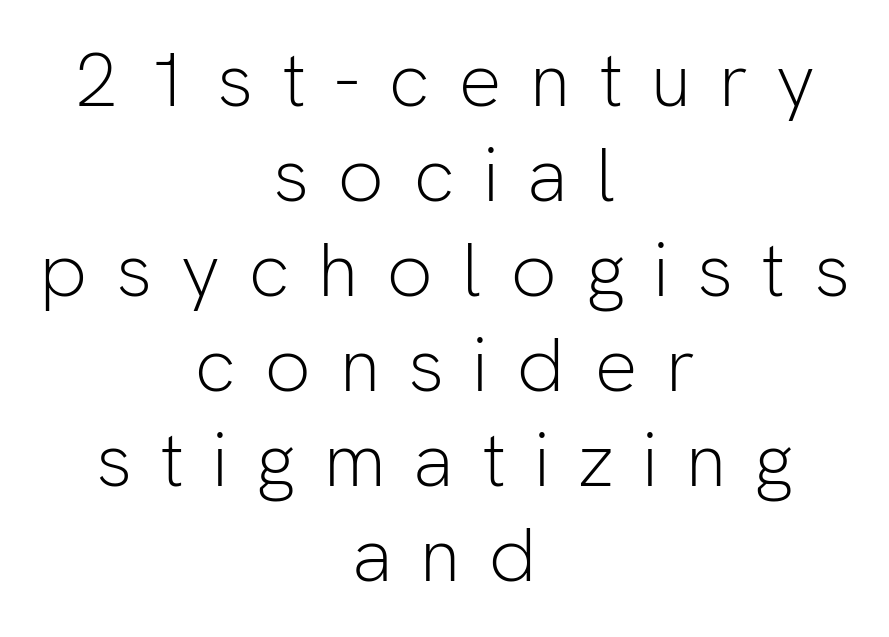
{"serif": "no", "italic": "no", "bold": "no", "weight": "light", "width": "normal", "stroke_contrast": "low", "x_height": "medium", "monospaced": "no", "underline": "no", "align": "center", "line_spacing": "normal", "line_spacing_ratio": 1.25, "letter_spacing": "wide", "letter_spacing_em": 0.37, "glyph_px": 76}
